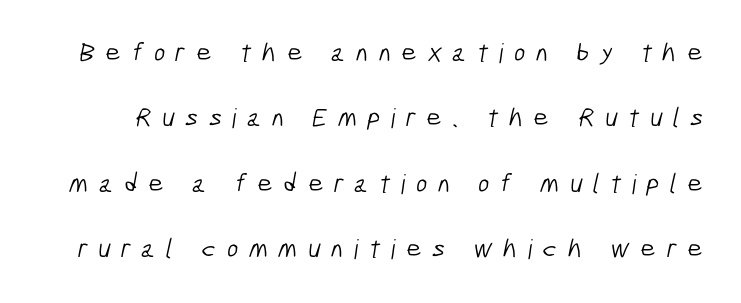
Q: Is the text bold? A: No.
Q: Is the text underlined? A: No.
Q: Is the spacing between letters normal or unusually wide? A: Unusually wide.
Q: Is the spacing between lines tight, normal or loose? A: Loose.
